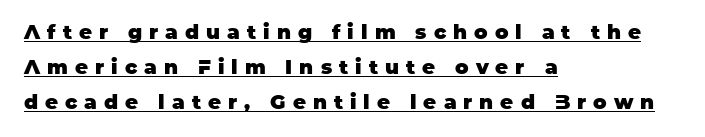
Every character sits straight up, as roman type does. You can see a thin bar hugging the bottom of the glyphs. The typesetter chose a ragged-right arrangement here. How heavy is the stroke? Heavy — this is a bold. There is plenty of visible air inserted between adjacent glyphs.
